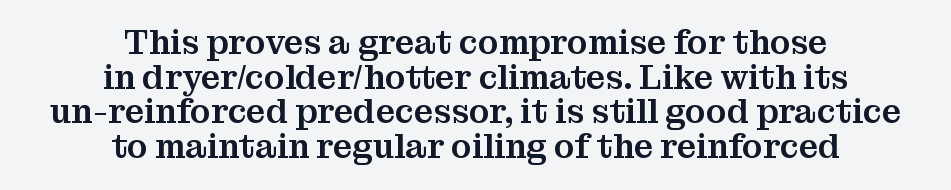
{"serif": "yes", "italic": "no", "width": "normal", "stroke_contrast": "medium", "x_height": "medium", "monospaced": "no", "underline": "no", "align": "center", "line_spacing": "tight", "line_spacing_ratio": 1.02, "letter_spacing": "normal", "letter_spacing_em": 0.0, "glyph_px": 34}
